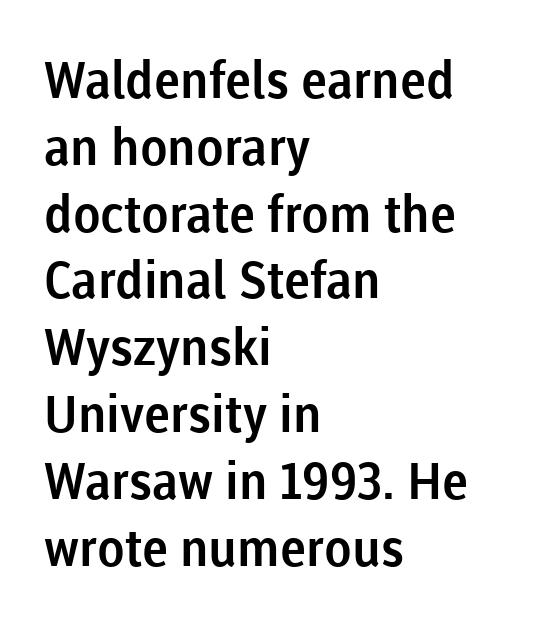
{"serif": "no", "italic": "no", "width": "normal", "stroke_contrast": "low", "x_height": "medium", "monospaced": "no", "underline": "no", "align": "left", "line_spacing": "normal", "line_spacing_ratio": 1.31, "letter_spacing": "normal", "letter_spacing_em": 0.0, "glyph_px": 51}
